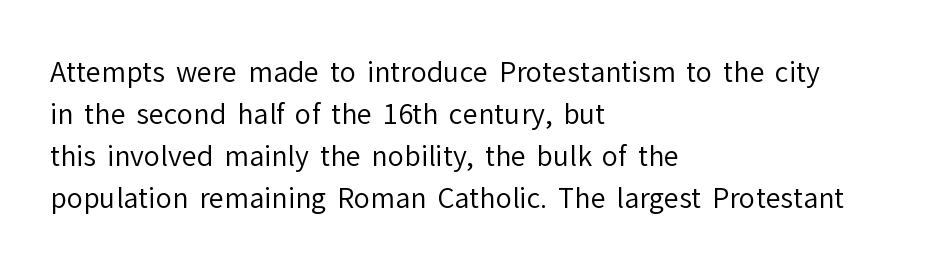
{"italic": "no", "bold": "no", "underline": "no", "align": "left", "line_spacing": "normal", "line_spacing_ratio": 1.55, "letter_spacing": "normal", "letter_spacing_em": 0.0, "glyph_px": 27}
